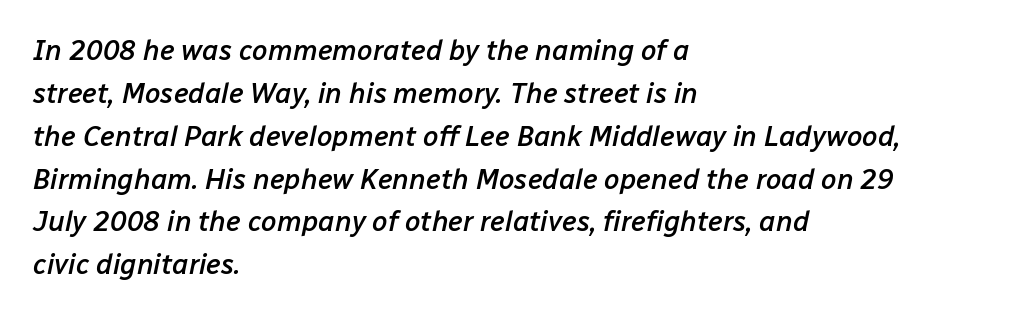
Q: Is the text bold? A: Semi-bold.
Q: Is the text italic (slanted)? A: Yes, it leans right by about 12 degrees.
Q: Is the text underlined? A: No.
Q: How is the paragraph aligned? A: Left-aligned.
Q: Is the spacing between letters normal or unusually wide? A: Normal.
Q: Is the spacing between lines tight, normal or loose? A: Normal.
Q: Width (condensed, normal, or wide)? A: Normal.
Q: Stroke contrast? A: Low.
Q: x-height? A: Medium.
Q: Monospaced? A: No.
